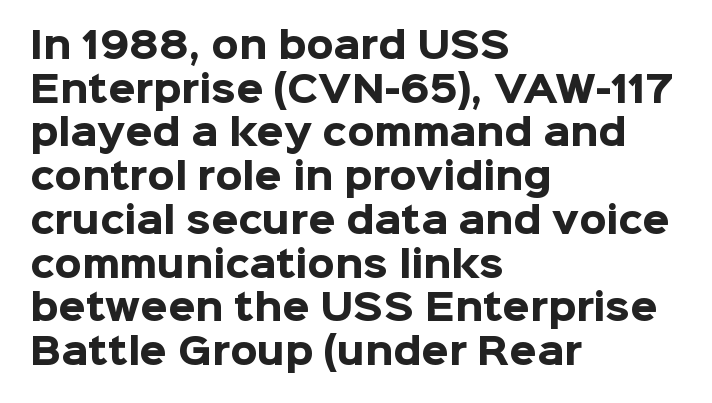
Character widths vary here, with narrow letters taking less room than wide ones. Typographic density is high because the face is bold. A classic flush-left, rag-right setting is used for this passage. The strip under each line holds only bare page. The type family on display is of the sans-serif kind.
